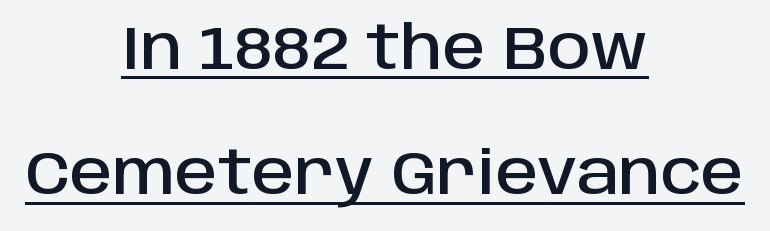
{"serif": "no", "italic": "no", "width": "normal", "stroke_contrast": "low", "x_height": "large", "monospaced": "no", "underline": "yes", "align": "center", "line_spacing": "loose", "line_spacing_ratio": 2.09, "letter_spacing": "normal", "letter_spacing_em": 0.0, "glyph_px": 60}
